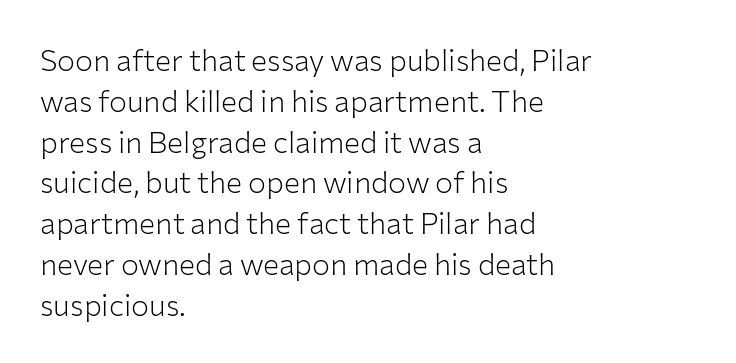
The baseline area is clear. Quick note: interline space is typical. This is roman type, the default non-slanted kind. The lines in this sample share a left origin and differ only in where they stop. Each letter keeps its own natural width here, so spacing adapts to shape.
